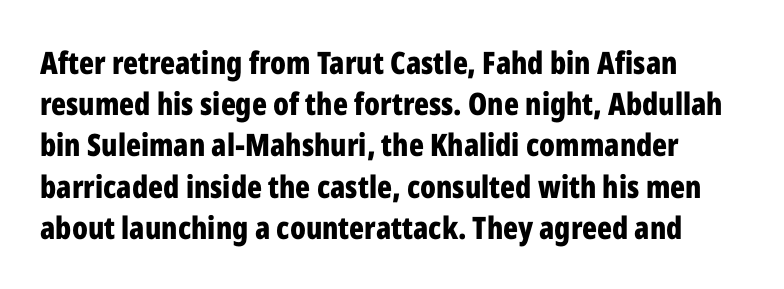
{"serif": "no", "italic": "no", "bold": "yes", "weight": "bold", "width": "condensed", "stroke_contrast": "low", "x_height": "medium", "monospaced": "no", "underline": "no", "line_spacing": "normal", "line_spacing_ratio": 1.33, "letter_spacing": "normal", "letter_spacing_em": 0.0, "glyph_px": 31}
